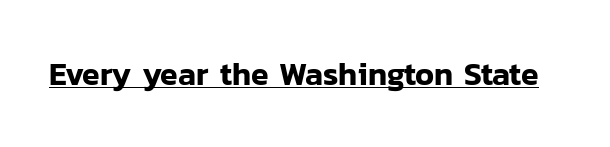
The image shows 32 px sans-serif type, upright; set normal letter spacing, underlined; low stroke contrast and a medium x-height.
